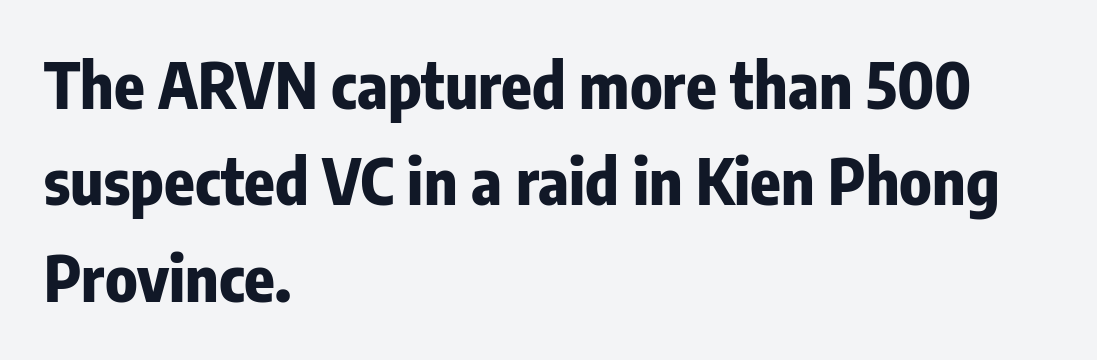
{"serif": "no", "italic": "no", "bold": "yes", "weight": "bold", "width": "condensed", "stroke_contrast": "low", "x_height": "medium", "monospaced": "no", "underline": "no", "align": "left", "line_spacing": "normal", "line_spacing_ratio": 1.53, "letter_spacing": "normal", "letter_spacing_em": 0.0, "glyph_px": 63}
